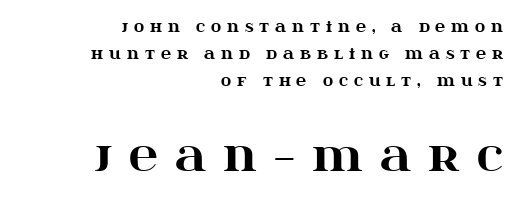
Of the two passages, the one underneath uses the larger point size. Typographically, this falls in the serif category. The lettering stays uniformly vertical, giving the passage a roman look. The strip under each line holds only bare page.
